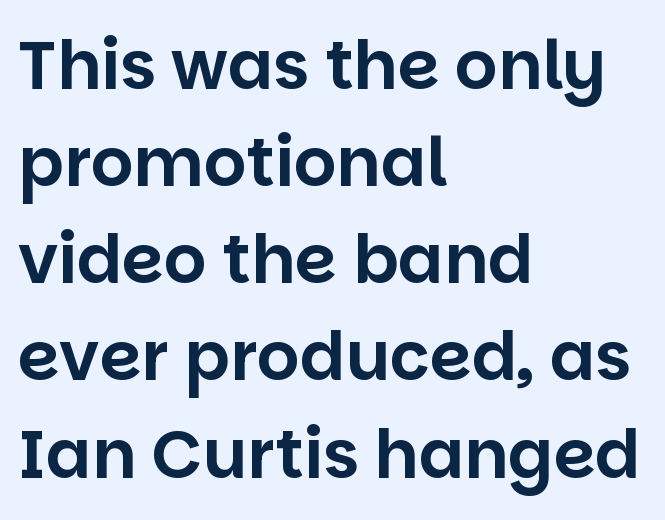
Q: Is the text italic (slanted)? A: No, it is upright.
Q: Is the typeface a serif or a sans-serif typeface? A: Sans-serif.
Q: Is the text underlined? A: No.
Q: How is the paragraph aligned? A: Left-aligned.
Q: Is the spacing between letters normal or unusually wide? A: Normal.
Q: Is the spacing between lines tight, normal or loose? A: Normal.
Q: Width (condensed, normal, or wide)? A: Normal.
Q: Stroke contrast? A: Low.
Q: x-height? A: Large.
Q: Monospaced? A: No.
